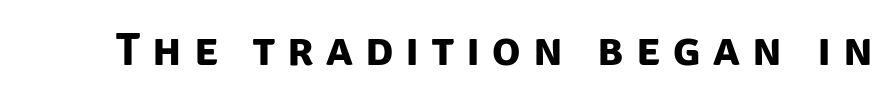
Q: Is the text bold? A: Yes.
Q: Is the typeface a serif or a sans-serif typeface? A: Sans-serif.
Q: Is the text underlined? A: No.
Q: Is the spacing between letters normal or unusually wide? A: Unusually wide.
Q: Width (condensed, normal, or wide)? A: Normal.
Q: Stroke contrast? A: Low.
Q: x-height? A: Large.
Q: Monospaced? A: No.
